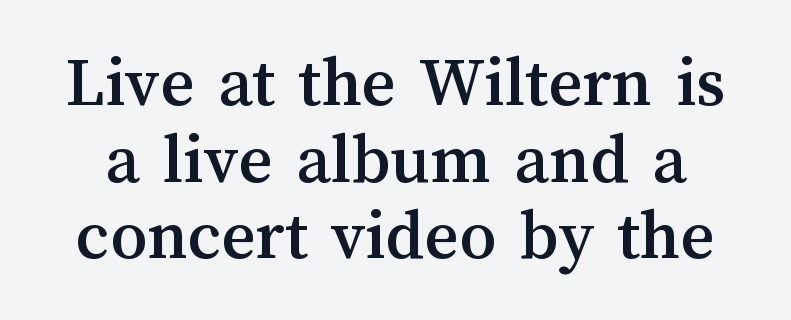
The image shows 73 px text type, upright; set tight line spacing (1.05x), normal letter spacing, not underlined; medium stroke contrast and a medium x-height.
